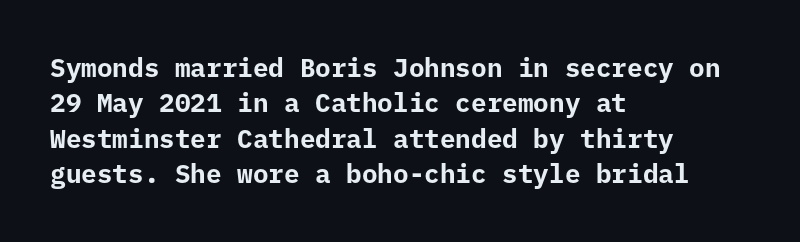
The image shows 26 px bold type, upright; set left-aligned, normal line spacing (1.36x), normal letter spacing, not underlined.
